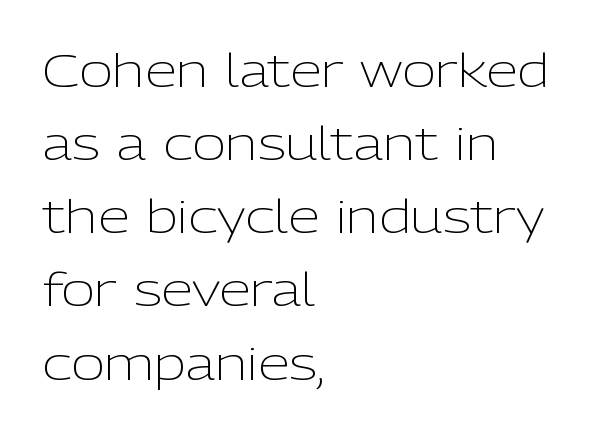
The image shows 46 px light sans-serif type, upright; set left-aligned, normal line spacing (1.59x), normal letter spacing, not underlined; low stroke contrast and a medium x-height.
